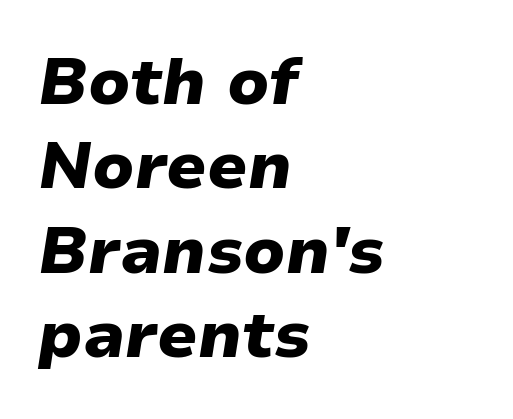
Q: Is the text bold? A: Yes.
Q: Is the text italic (slanted)? A: Yes, it leans right by about 9 degrees.
Q: Is the text underlined? A: No.
Q: How is the paragraph aligned? A: Left-aligned.
Q: Is the spacing between letters normal or unusually wide? A: Normal.
Q: Is the spacing between lines tight, normal or loose? A: Normal.
Q: Width (condensed, normal, or wide)? A: Normal.
Q: Stroke contrast? A: Low.
Q: x-height? A: Medium.
Q: Monospaced? A: No.
